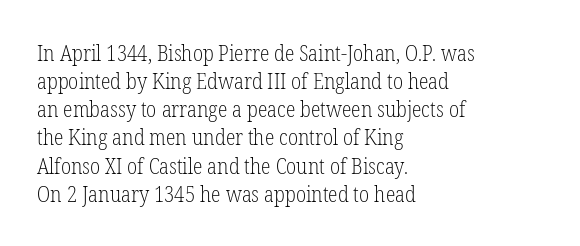
Q: Is the text bold? A: No.
Q: Is the text italic (slanted)? A: No, it is upright.
Q: Is the text underlined? A: No.
Q: How is the paragraph aligned? A: Left-aligned.
Q: Is the spacing between letters normal or unusually wide? A: Normal.
Q: Is the spacing between lines tight, normal or loose? A: Normal.
